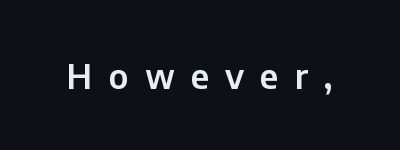
Q: Is the text italic (slanted)? A: No, it is upright.
Q: Is the typeface a serif or a sans-serif typeface? A: Sans-serif.
Q: Is the text underlined? A: No.
Q: Is the spacing between letters normal or unusually wide? A: Unusually wide.
Q: Width (condensed, normal, or wide)? A: Normal.
Q: Stroke contrast? A: Low.
Q: x-height? A: Medium.
Q: Monospaced? A: No.
